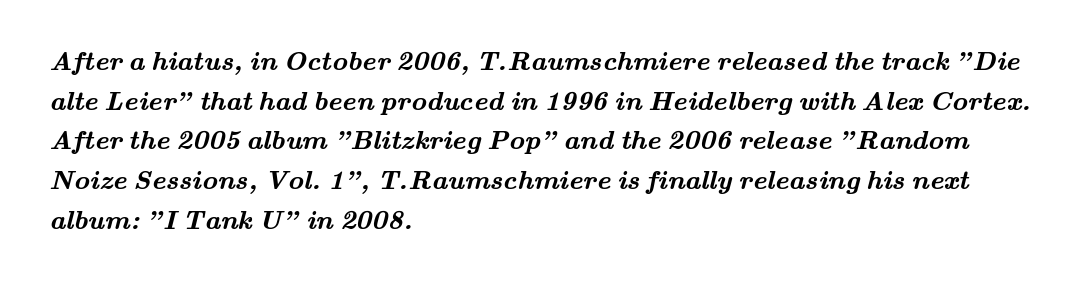
How heavy is the stroke? Heavy — this is a bold. Does the leading feel generous? No, just average. Clear beneath every line of the passage. In terms of letterspacing, this is plain default setting.
